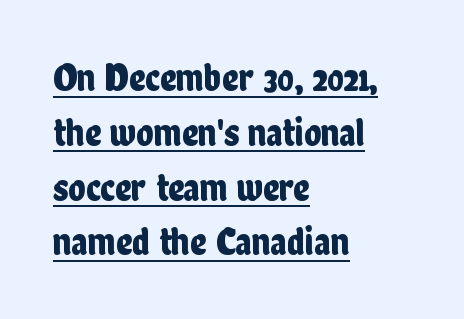
The image shows 40 px condensed sans-serif type, upright; set left-aligned, normal line spacing (1.37x), normal letter spacing, underlined; low stroke contrast and a medium x-height.
